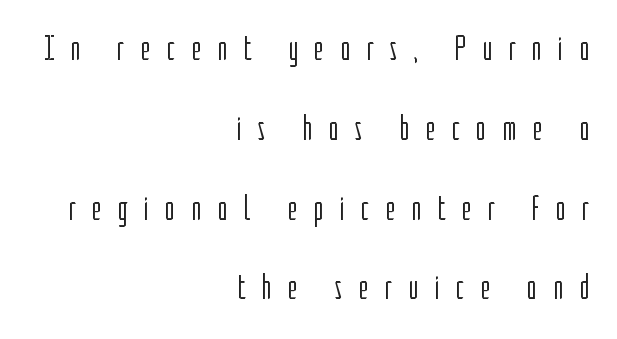
Q: Is the text bold? A: No.
Q: Is the text italic (slanted)? A: No, it is upright.
Q: Is the typeface a serif or a sans-serif typeface? A: Sans-serif.
Q: Is the text underlined? A: No.
Q: How is the paragraph aligned? A: Right-aligned.
Q: Is the spacing between letters normal or unusually wide? A: Unusually wide.
Q: Is the spacing between lines tight, normal or loose? A: Loose.
Q: Width (condensed, normal, or wide)? A: Condensed.
Q: Stroke contrast? A: Low.
Q: x-height? A: Medium.
Q: Monospaced? A: No.
